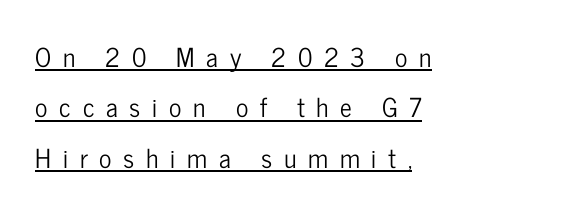
Q: Is the text italic (slanted)? A: No, it is upright.
Q: Is the text underlined? A: Yes.
Q: How is the paragraph aligned? A: Left-aligned.
Q: Is the spacing between letters normal or unusually wide? A: Unusually wide.
Q: Is the spacing between lines tight, normal or loose? A: Loose.
